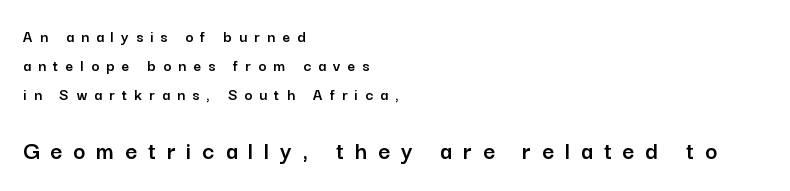
{"italic": "no", "underline": "no", "align": "left", "line_spacing_ratio": 1.71, "letter_spacing": "wide", "letter_spacing_em": 0.42, "larger_block": "second", "size_ratio": 1.53, "glyph_px": 26}
